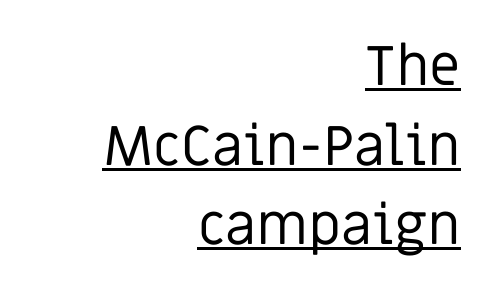
Q: Is the text bold? A: No.
Q: Is the text italic (slanted)? A: No, it is upright.
Q: Is the typeface a serif or a sans-serif typeface? A: Sans-serif.
Q: Is the text underlined? A: Yes.
Q: How is the paragraph aligned? A: Right-aligned.
Q: Is the spacing between letters normal or unusually wide? A: Normal.
Q: Is the spacing between lines tight, normal or loose? A: Normal.
Q: Width (condensed, normal, or wide)? A: Normal.
Q: Stroke contrast? A: Low.
Q: x-height? A: Large.
Q: Monospaced? A: No.
